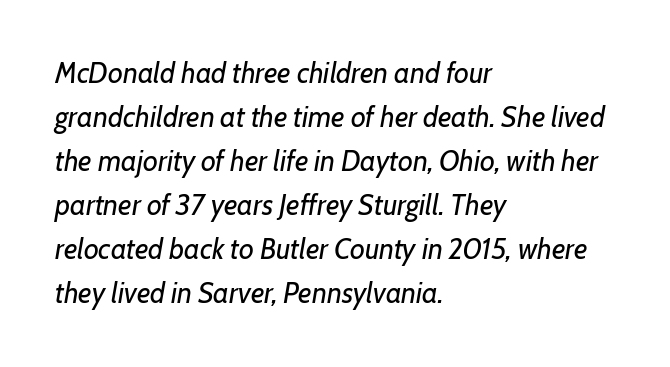
Q: Is the text bold? A: No.
Q: Is the text italic (slanted)? A: Yes, it leans right by about 7 degrees.
Q: Is the text underlined? A: No.
Q: How is the paragraph aligned? A: Left-aligned.
Q: Is the spacing between letters normal or unusually wide? A: Normal.
Q: Is the spacing between lines tight, normal or loose? A: Normal.
Q: Width (condensed, normal, or wide)? A: Normal.
Q: Stroke contrast? A: Low.
Q: x-height? A: Medium.
Q: Monospaced? A: No.
